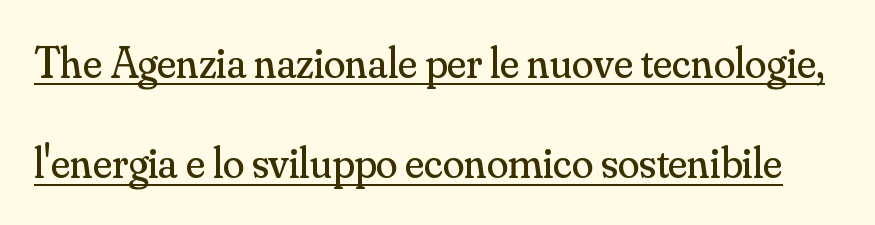
Q: Is the text bold? A: No.
Q: Is the text italic (slanted)? A: No, it is upright.
Q: Is the typeface a serif or a sans-serif typeface? A: Serif.
Q: Is the text underlined? A: Yes.
Q: Is the spacing between letters normal or unusually wide? A: Normal.
Q: Is the spacing between lines tight, normal or loose? A: Loose.
Q: Width (condensed, normal, or wide)? A: Normal.
Q: Stroke contrast? A: Medium.
Q: x-height? A: Small.
Q: Monospaced? A: No.
